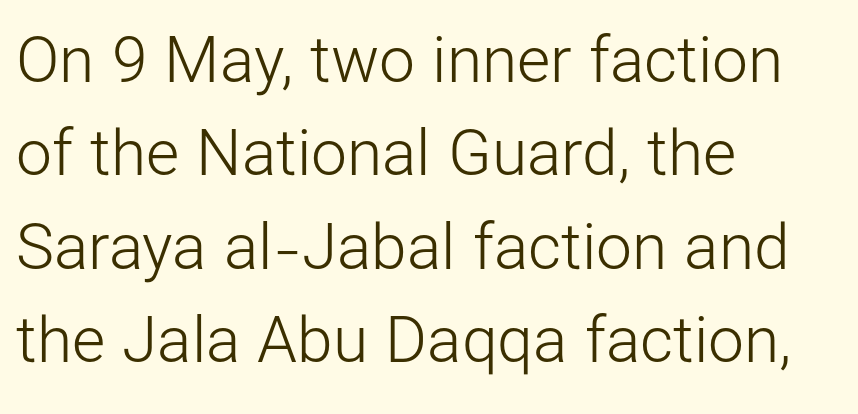
Q: Is the text bold? A: No.
Q: Is the text italic (slanted)? A: No, it is upright.
Q: Is the typeface a serif or a sans-serif typeface? A: Sans-serif.
Q: Is the text underlined? A: No.
Q: How is the paragraph aligned? A: Left-aligned.
Q: Is the spacing between letters normal or unusually wide? A: Normal.
Q: Is the spacing between lines tight, normal or loose? A: Normal.
Q: Width (condensed, normal, or wide)? A: Normal.
Q: Stroke contrast? A: Low.
Q: x-height? A: Medium.
Q: Monospaced? A: No.
